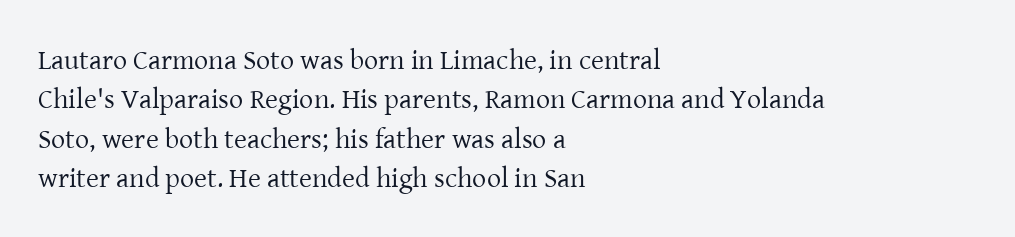
The image shows 28 px regular-weight serif type, upright; set left-aligned, normal line spacing (1.41x), normal letter spacing, not underlined; low stroke contrast and a medium x-height.
